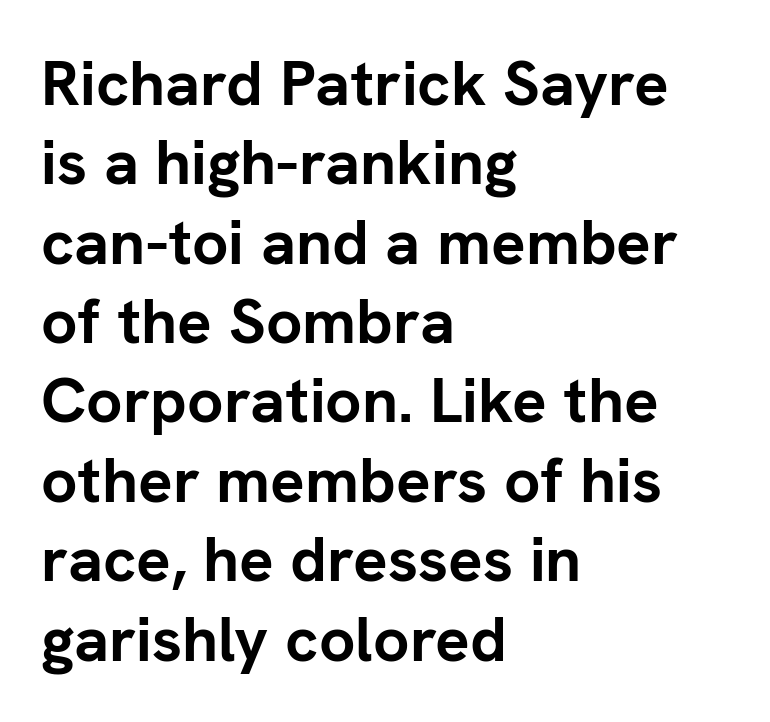
{"serif": "no", "italic": "no", "bold": "yes", "weight": "semibold", "width": "normal", "stroke_contrast": "low", "x_height": "medium", "monospaced": "no", "underline": "no", "align": "left", "line_spacing_ratio": 1.24, "letter_spacing": "normal", "letter_spacing_em": 0.0, "glyph_px": 64}
